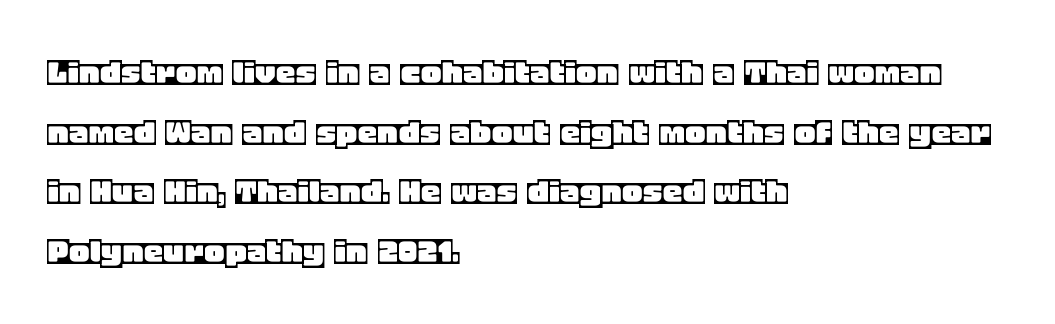
The image shows 40 px text type, upright; set left-aligned, normal line spacing (1.49x), normal letter spacing, not underlined; a large x-height.
